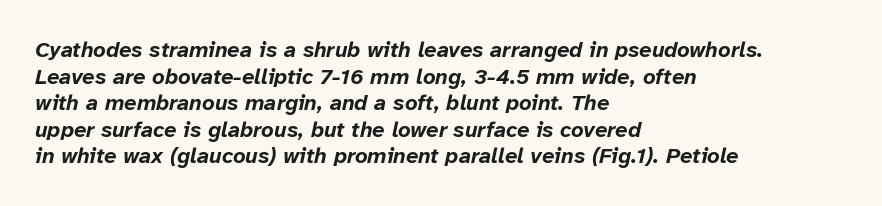
The image shows 22 px bold type, italic (leaning right); set left-aligned, line spacing 1.21x, normal letter spacing, not underlined.
